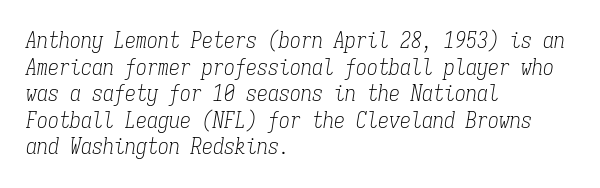
Italic? Definitely — the glyphs are oblique. Letter spacing: default. The passage shown is not underscored anywhere. A student would call this left alignment; a typographer would say flush left, rag right. Think standard paragraph weight, or any step lighter than that.
